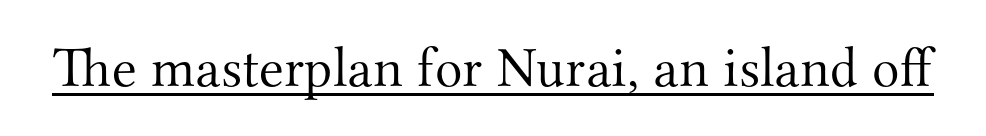
The axis of the letterforms is exactly vertical. You could call the tracking neutral — neither tight nor loose. Stroke thickness stays within the range of a standard reading face or lighter. Proportional: the letters do not fall into vertical columns. I'd call this a serif setting — the letters wear small feet.
